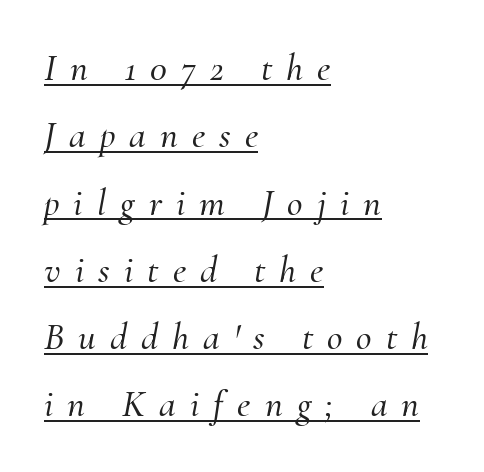
You can tell from the footed stems that serif type was used. The rendering uses natural spacing where letterforms have individual widths. The string is rendered with underlining switched on. The gaps between neighbouring characters are conspicuously large. The face used here has a pronounced slope to its letters.
